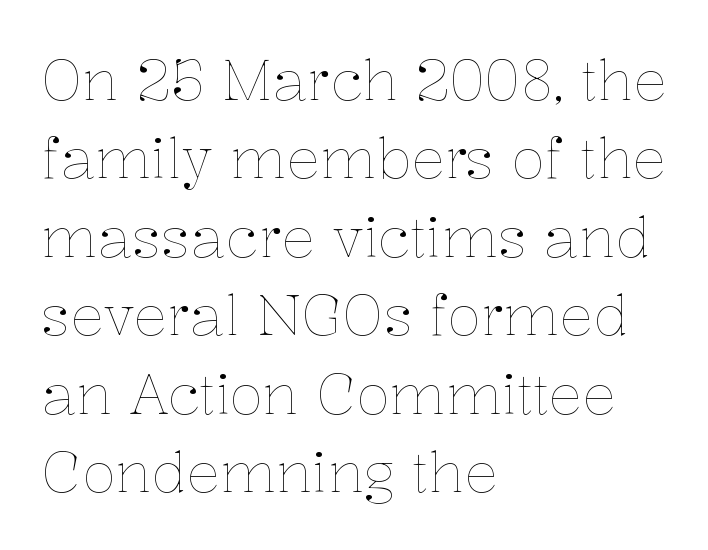
The image shows 56 px thin type, upright; set left-aligned, normal line spacing (1.4x), normal letter spacing, not underlined; low stroke contrast and a medium x-height.
